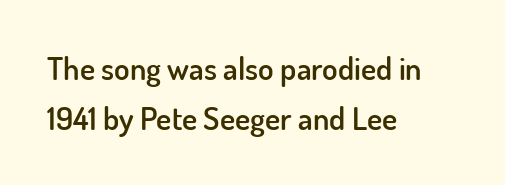
The image shows 32 px semibold sans-serif type, upright; set left-aligned, normal line spacing (1.56x), normal letter spacing, not underlined; low stroke contrast and a small x-height.
